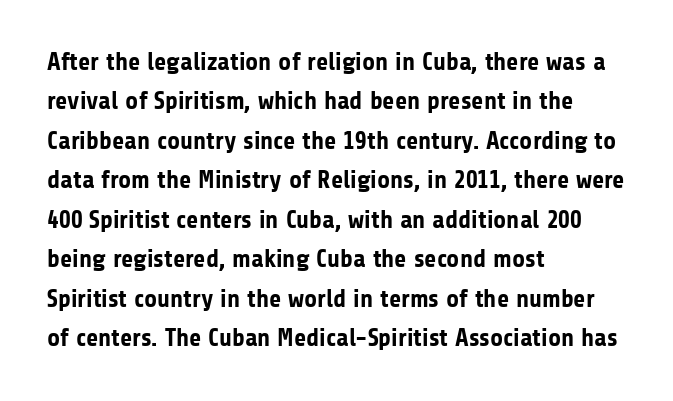
The image shows 25 px bold type, upright; set left-aligned, normal line spacing (1.58x), normal letter spacing, not underlined.
